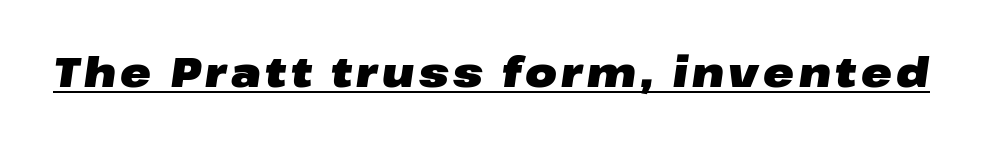
The image shows 41 px heavy, wide type, italic (leaning right); set underlined; low stroke contrast and a medium x-height.
